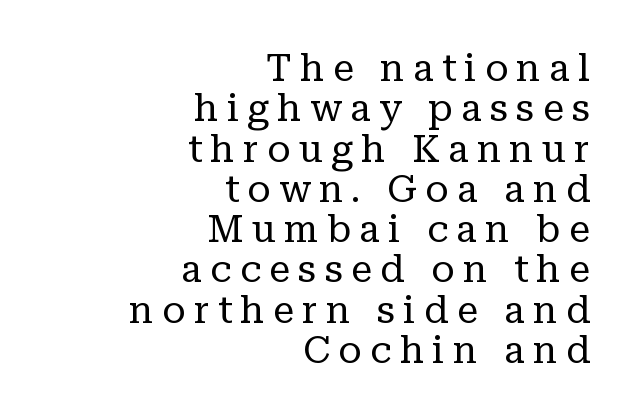
The image shows 38 px regular-weight serif type, upright; set right-aligned, tight line spacing (1.06x), unusually wide letter spacing (+0.22 em), not underlined; low stroke contrast and a medium x-height.
